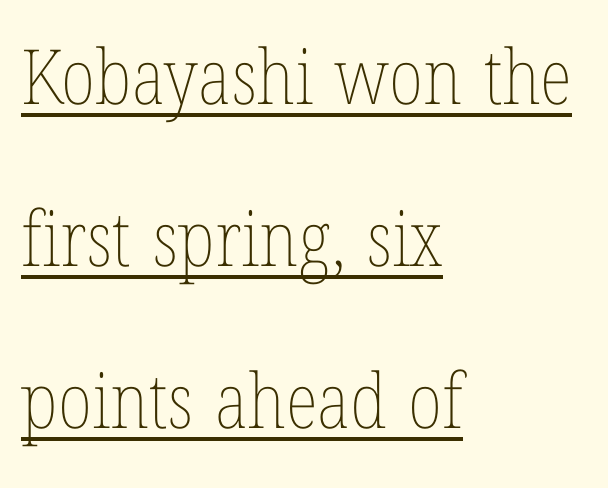
The image shows 76 px thin, condensed type, upright; set left-aligned, loose line spacing (2.13x), normal letter spacing, underlined; low stroke contrast and a medium x-height.
